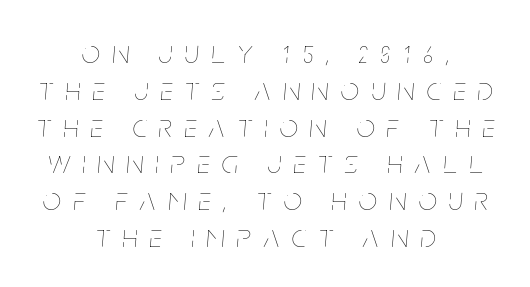
{"italic": "yes", "lean": "right", "slant_degrees": 5, "bold": "no", "weight": "thin", "width": "condensed", "stroke_contrast": "low", "x_height": "large", "monospaced": "no", "underline": "no", "align": "center", "line_spacing": "tight", "line_spacing_ratio": 1.15, "letter_spacing": "wide", "letter_spacing_em": 0.39, "glyph_px": 32}
